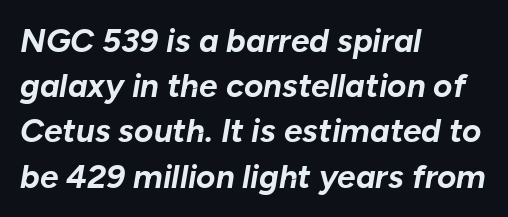
Q: Is the text bold? A: Yes.
Q: Is the text italic (slanted)? A: Yes, it leans right by about 10 degrees.
Q: Is the text underlined? A: No.
Q: How is the paragraph aligned? A: Left-aligned.
Q: Is the spacing between letters normal or unusually wide? A: Normal.
Q: Is the spacing between lines tight, normal or loose? A: Normal.
Q: Width (condensed, normal, or wide)? A: Normal.
Q: Stroke contrast? A: Low.
Q: x-height? A: Medium.
Q: Monospaced? A: No.
